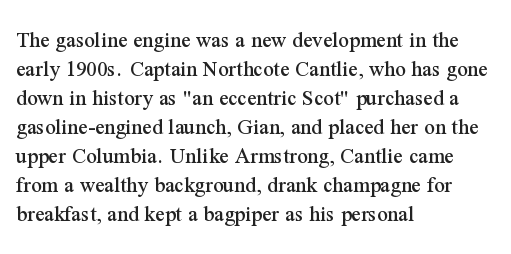
The image shows 23 px text type, upright; set left-aligned, normal line spacing (1.26x), normal letter spacing, not underlined.
